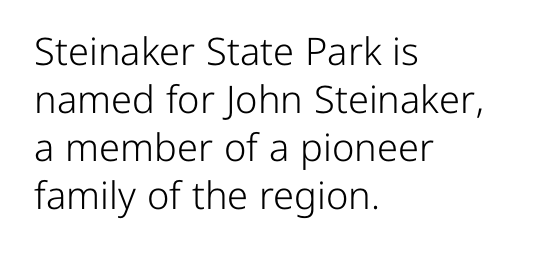
Q: Is the text bold? A: No.
Q: Is the text italic (slanted)? A: No, it is upright.
Q: Is the typeface a serif or a sans-serif typeface? A: Sans-serif.
Q: Is the text underlined? A: No.
Q: How is the paragraph aligned? A: Left-aligned.
Q: Is the spacing between letters normal or unusually wide? A: Normal.
Q: Is the spacing between lines tight, normal or loose? A: Normal.
Q: Width (condensed, normal, or wide)? A: Normal.
Q: Stroke contrast? A: Low.
Q: x-height? A: Medium.
Q: Monospaced? A: No.
